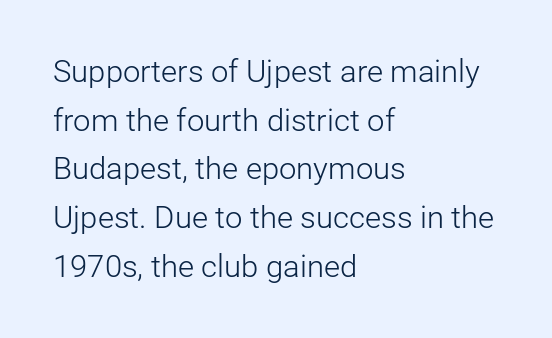
The image shows 31 px light sans-serif type, upright; set left-aligned, normal line spacing (1.57x), normal letter spacing, not underlined; low stroke contrast and a medium x-height.
